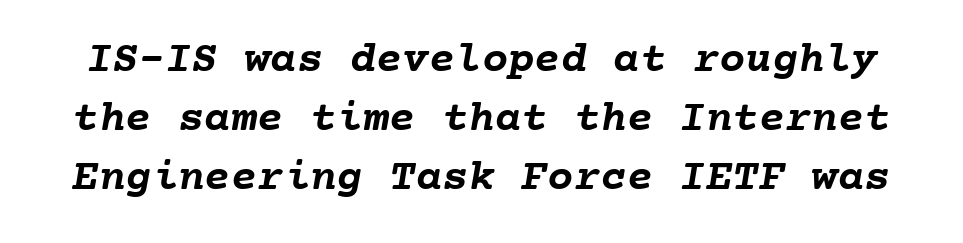
The image shows 44 px semibold type, monospaced; set normal line spacing (1.34x), normal letter spacing, not underlined; low stroke contrast and a medium x-height.
